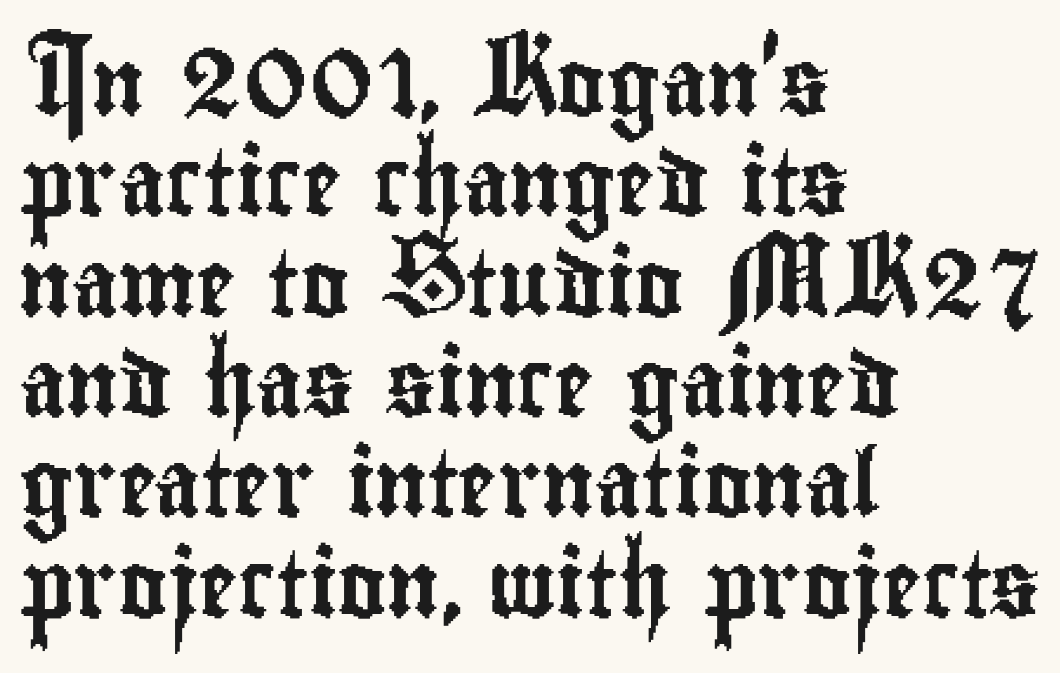
The image shows 66 px condensed sans-serif type, upright; set left-aligned, normal line spacing (1.52x), normal letter spacing, not underlined; low stroke contrast and a small x-height.
